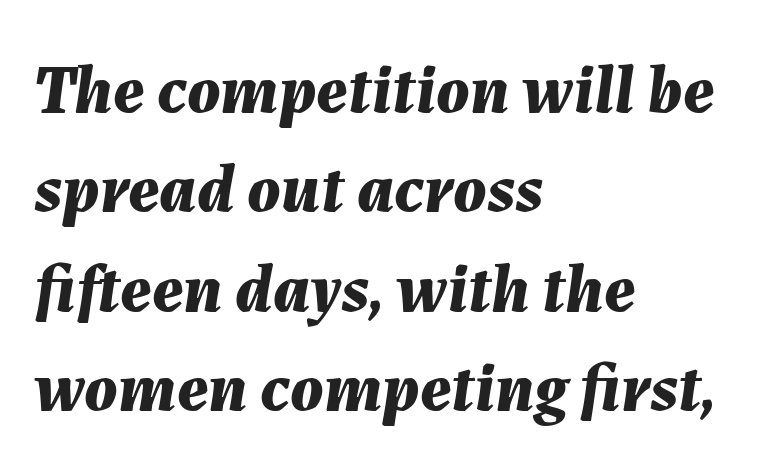
The image shows 69 px bold type, italic (leaning right); set left-aligned, normal line spacing (1.44x), normal letter spacing, not underlined; medium stroke contrast and a medium x-height.
